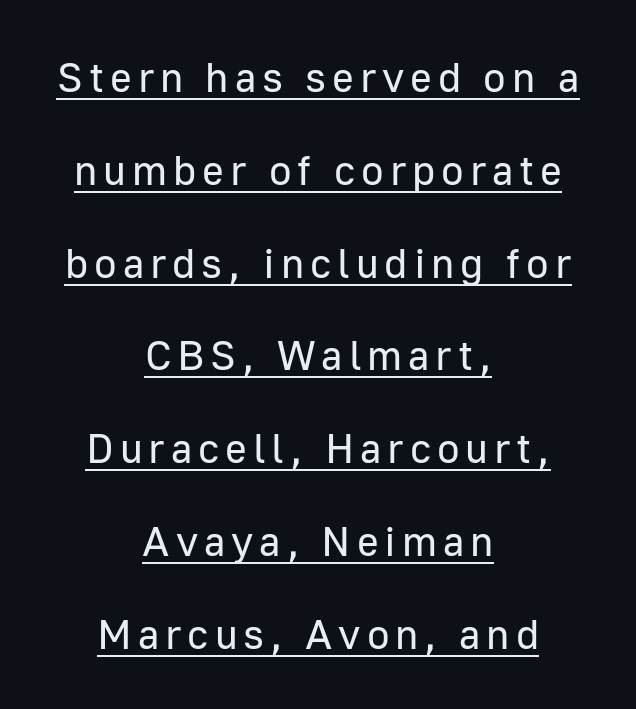
Q: Is the text bold? A: No.
Q: Is the text italic (slanted)? A: No, it is upright.
Q: Is the typeface a serif or a sans-serif typeface? A: Sans-serif.
Q: Is the text underlined? A: Yes.
Q: How is the paragraph aligned? A: Centered.
Q: Is the spacing between lines tight, normal or loose? A: Loose.
Q: Width (condensed, normal, or wide)? A: Normal.
Q: Stroke contrast? A: Low.
Q: x-height? A: Medium.
Q: Monospaced? A: No.
